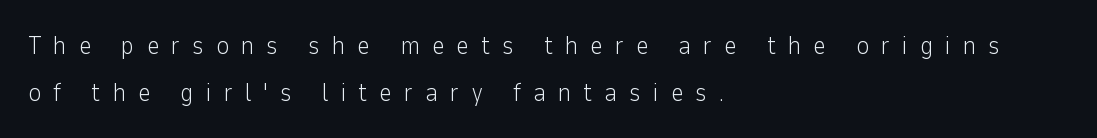
{"italic": "no", "bold": "no", "underline": "no", "align": "left", "line_spacing_ratio": 1.88, "letter_spacing": "wide", "letter_spacing_em": 0.48, "glyph_px": 25}
